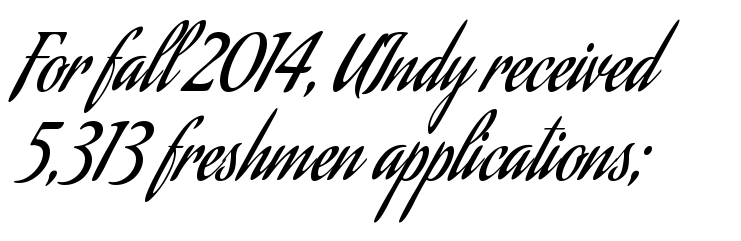
Q: Is the text bold? A: No.
Q: Is the text italic (slanted)? A: Yes.
Q: Is the typeface a serif or a sans-serif typeface? A: Sans-serif.
Q: Is the text underlined? A: No.
Q: How is the paragraph aligned? A: Left-aligned.
Q: Is the spacing between letters normal or unusually wide? A: Normal.
Q: Width (condensed, normal, or wide)? A: Condensed.
Q: Stroke contrast? A: Low.
Q: x-height? A: Small.
Q: Monospaced? A: No.
